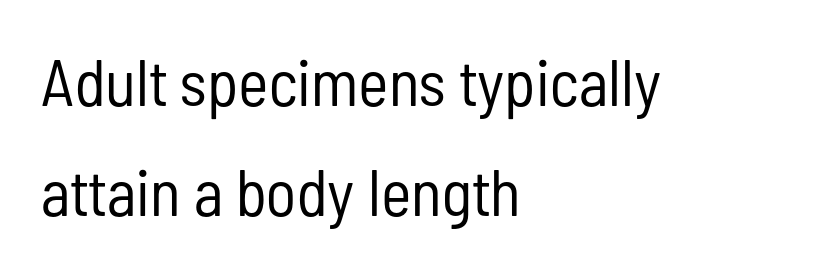
Every stem runs plumb, perpendicular to the baseline. The passage shown is not underscored anywhere. This is sans-serif lettering, the kind often seen on screens and signage. Teacher's note: observe the even left margin — that is flush-left alignment. Vertical spacing — default.
